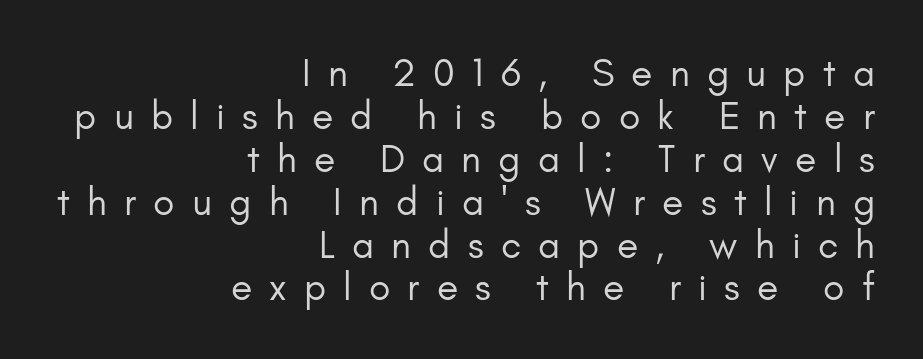
{"serif": "no", "italic": "no", "bold": "no", "weight": "regular", "width": "normal", "stroke_contrast": "low", "x_height": "small", "monospaced": "no", "underline": "no", "align": "right", "line_spacing": "tight", "line_spacing_ratio": 1.1, "letter_spacing": "wide", "letter_spacing_em": 0.44, "glyph_px": 39}
